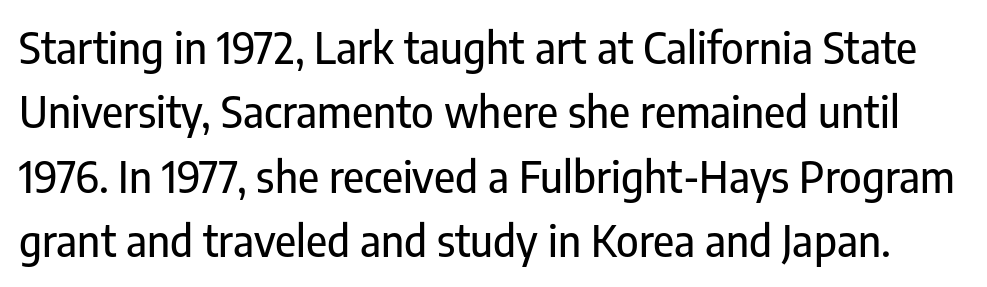
{"serif": "no", "italic": "no", "width": "condensed", "stroke_contrast": "low", "x_height": "medium", "monospaced": "no", "underline": "no", "line_spacing": "normal", "line_spacing_ratio": 1.5, "letter_spacing": "normal", "letter_spacing_em": 0.0, "glyph_px": 43}
